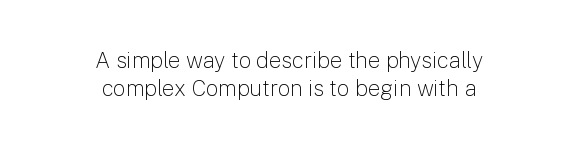
{"italic": "no", "bold": "no", "underline": "no", "align": "center", "line_spacing": "normal", "line_spacing_ratio": 1.27, "letter_spacing": "normal", "letter_spacing_em": 0.0, "glyph_px": 22}
